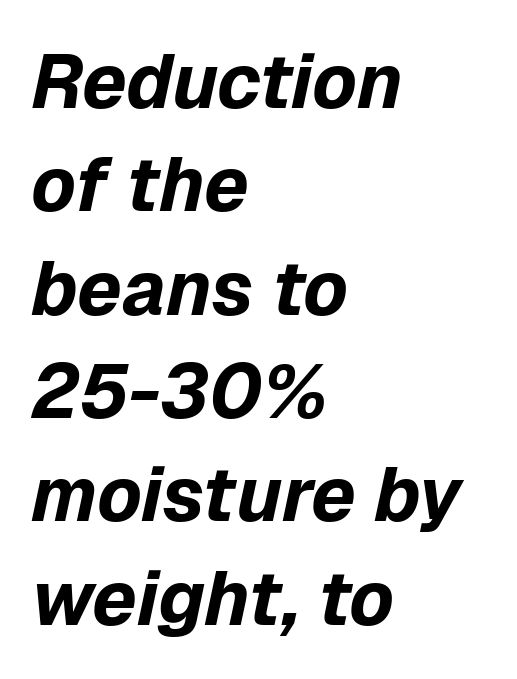
Q: Is the text bold? A: Yes.
Q: Is the text italic (slanted)? A: Yes, it leans right by about 12 degrees.
Q: Is the text underlined? A: No.
Q: How is the paragraph aligned? A: Left-aligned.
Q: Is the spacing between letters normal or unusually wide? A: Normal.
Q: Is the spacing between lines tight, normal or loose? A: Normal.
Q: Width (condensed, normal, or wide)? A: Normal.
Q: Stroke contrast? A: Low.
Q: x-height? A: Medium.
Q: Monospaced? A: No.
